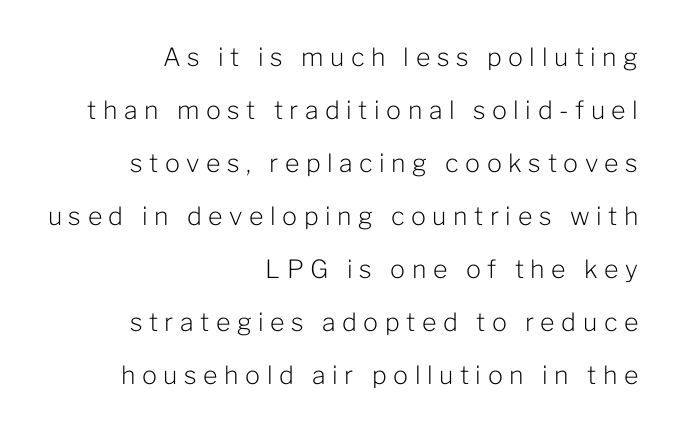
{"italic": "no", "bold": "no", "underline": "no", "align": "right", "line_spacing": "loose", "line_spacing_ratio": 2.12, "letter_spacing": "wide", "letter_spacing_em": 0.26, "glyph_px": 25}
